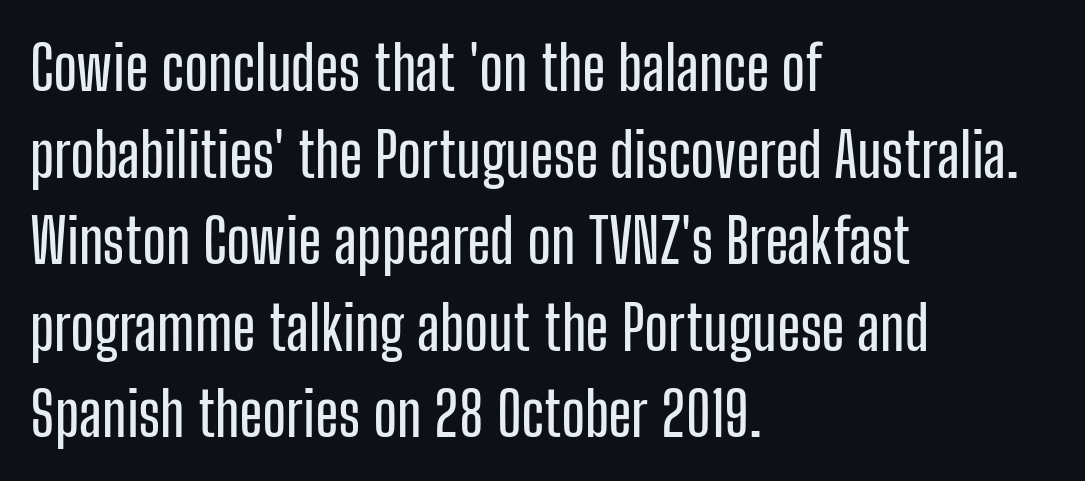
The image shows 61 px condensed sans-serif type, upright; set left-aligned, normal line spacing (1.42x), normal letter spacing, not underlined; low stroke contrast and a medium x-height.
